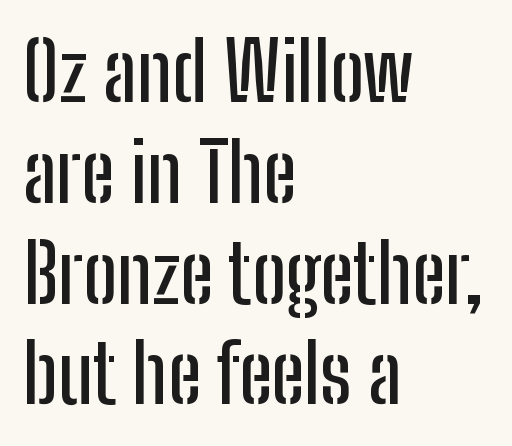
The typeface chosen for these lines omits serifs. No extra tracking has been applied to these lines. The letters stand upright; this is a roman face. The lines are quadded left.
